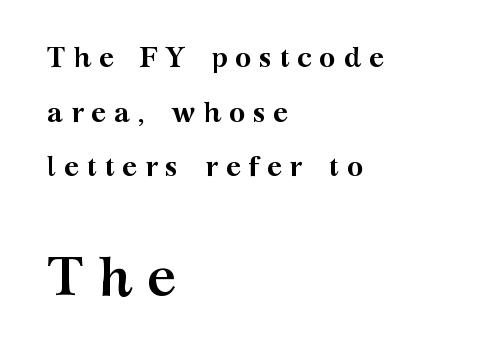
Q: Is the text bold? A: Yes.
Q: Is the text italic (slanted)? A: No, it is upright.
Q: Is the typeface a serif or a sans-serif typeface? A: Serif.
Q: Is the text underlined? A: No.
Q: How is the paragraph aligned? A: Left-aligned.
Q: Is the spacing between letters normal or unusually wide? A: Unusually wide.
Q: Is the spacing between lines tight, normal or loose? A: Loose.
Q: Which block of text is set in a larger size, the first (top) or the second (bottom)? A: The second (bottom) one.
Q: Width (condensed, normal, or wide)? A: Wide.
Q: Stroke contrast? A: Medium.
Q: x-height? A: Medium.
Q: Monospaced? A: No.
